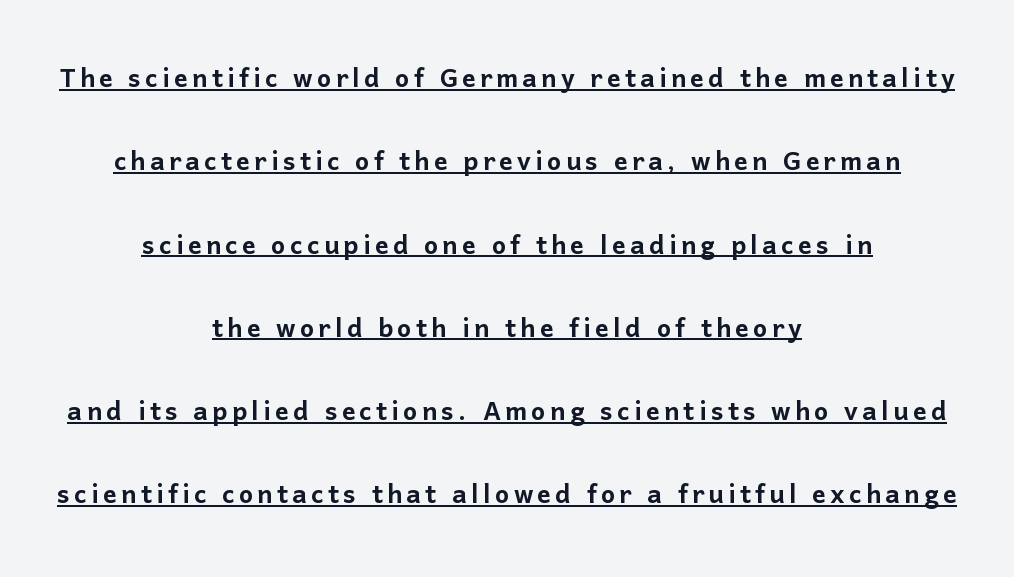
Compared with a flush-left layout, this one balances lines on the center instead. This sample uses an upright cut, with every glyph sitting square on the baseline. To sum up the face: it is a sans, with no serifs. Baseline-to-baseline distance is far greater than the letter height. You can see a thin bar hugging the bottom of the glyphs. Each letter keeps its own natural width here, so spacing adapts to shape.
